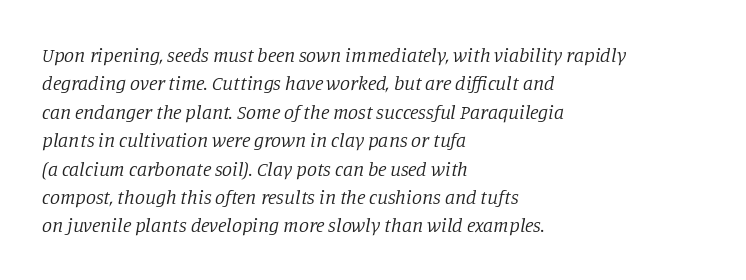
{"italic": "yes", "lean": "right", "slant_degrees": 11, "bold": "no", "underline": "no", "align": "left", "line_spacing": "normal", "line_spacing_ratio": 1.42, "letter_spacing": "normal", "letter_spacing_em": 0.0, "glyph_px": 20}
